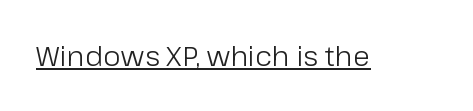
{"serif": "no", "italic": "no", "bold": "no", "weight": "light", "width": "normal", "stroke_contrast": "low", "x_height": "medium", "monospaced": "no", "underline": "yes", "letter_spacing": "normal", "letter_spacing_em": 0.0, "glyph_px": 28}
